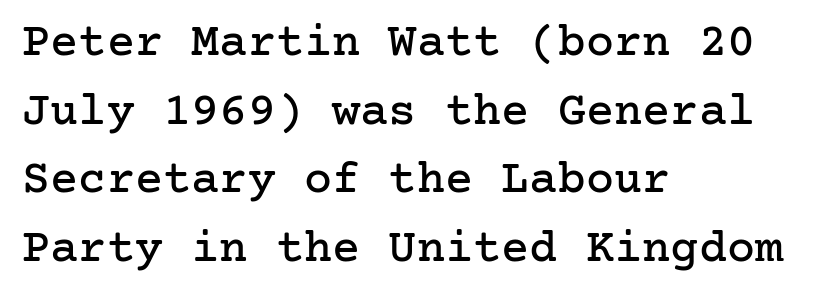
Upright lettering throughout. In terms of letterspacing, this is plain default setting. The ragged edge is on the right, which tells us the setting is flush left. Line spacing here is normal.
